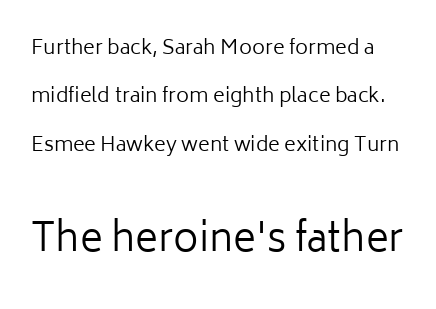
The image shows 39 px regular-weight sans-serif type, upright; set loose line spacing (2.42x), normal letter spacing, not underlined; the second (bottom) block is 1.95x larger; low stroke contrast and a medium x-height.
